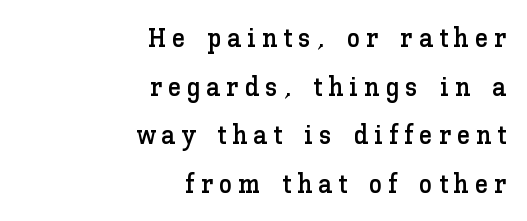
{"italic": "no", "underline": "no", "align": "right", "line_spacing_ratio": 1.8, "letter_spacing": "wide", "letter_spacing_em": 0.22, "glyph_px": 27}
